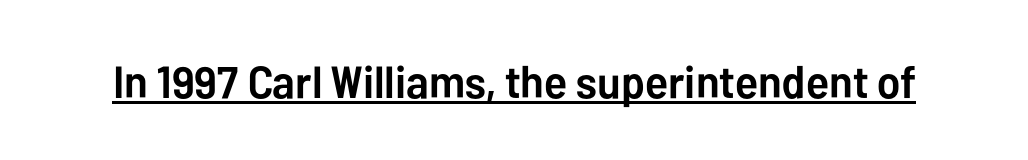
Q: Is the text bold? A: Yes.
Q: Is the text italic (slanted)? A: No, it is upright.
Q: Is the typeface a serif or a sans-serif typeface? A: Sans-serif.
Q: Is the text underlined? A: Yes.
Q: Is the spacing between letters normal or unusually wide? A: Normal.
Q: Width (condensed, normal, or wide)? A: Normal.
Q: Stroke contrast? A: Low.
Q: x-height? A: Medium.
Q: Monospaced? A: No.
